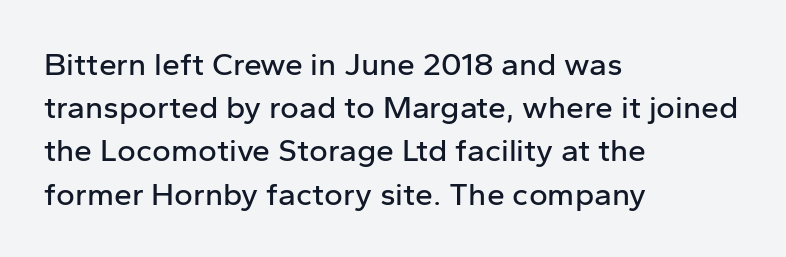
Q: Is the text italic (slanted)? A: No, it is upright.
Q: Is the typeface a serif or a sans-serif typeface? A: Sans-serif.
Q: Is the text underlined? A: No.
Q: How is the paragraph aligned? A: Left-aligned.
Q: Is the spacing between letters normal or unusually wide? A: Normal.
Q: Is the spacing between lines tight, normal or loose? A: Normal.
Q: Width (condensed, normal, or wide)? A: Normal.
Q: Stroke contrast? A: Low.
Q: x-height? A: Medium.
Q: Monospaced? A: No.
